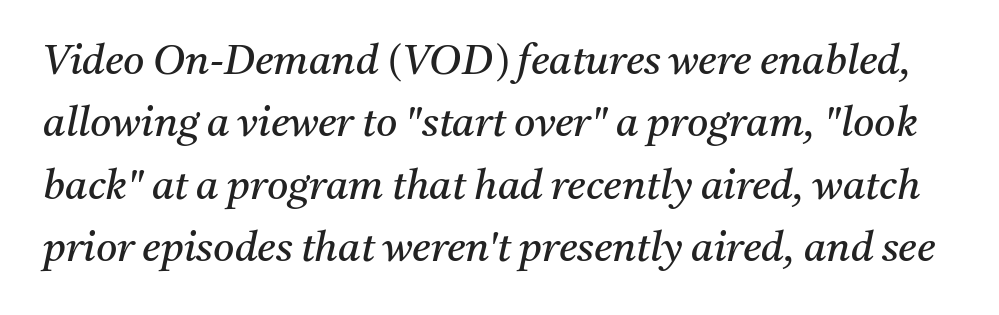
Q: Is the text bold? A: No.
Q: Is the text italic (slanted)? A: Yes, it leans right by about 11 degrees.
Q: Is the typeface a serif or a sans-serif typeface? A: Serif.
Q: Is the text underlined? A: No.
Q: Is the spacing between letters normal or unusually wide? A: Normal.
Q: Is the spacing between lines tight, normal or loose? A: Normal.
Q: Width (condensed, normal, or wide)? A: Normal.
Q: Stroke contrast? A: Medium.
Q: x-height? A: Medium.
Q: Monospaced? A: No.
